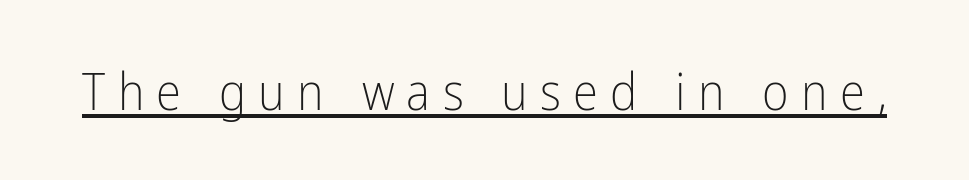
Serifs: no, the terminals of the letterforms are clean. A continuous stroke trails under the words, as in a hyperlink. Proportional: the letters do not fall into vertical columns. The letters stand straight up with perfectly vertical stems.
